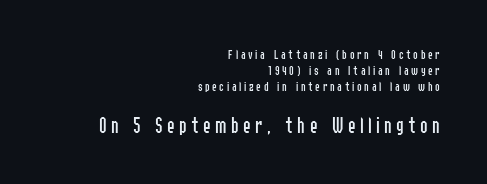
{"italic": "no", "bold": "no", "underline": "no", "align": "right", "line_spacing": "tight", "line_spacing_ratio": 1.13, "larger_block": "second", "size_ratio": 1.64, "glyph_px": 23}
